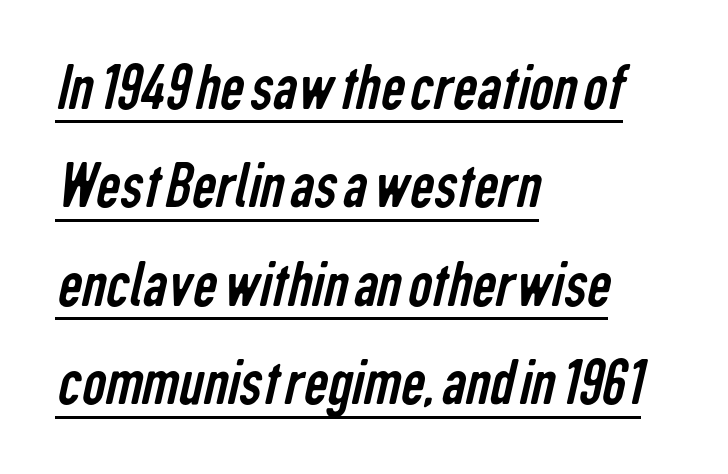
Q: Is the text bold? A: No.
Q: Is the typeface a serif or a sans-serif typeface? A: Sans-serif.
Q: Is the text underlined? A: Yes.
Q: How is the paragraph aligned? A: Left-aligned.
Q: Is the spacing between letters normal or unusually wide? A: Normal.
Q: Is the spacing between lines tight, normal or loose? A: Normal.
Q: Width (condensed, normal, or wide)? A: Condensed.
Q: Stroke contrast? A: Low.
Q: x-height? A: Medium.
Q: Monospaced? A: No.
